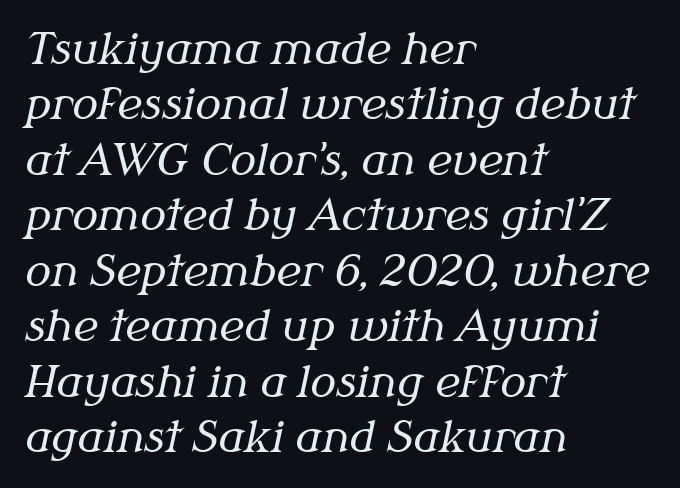
{"serif": "yes", "italic": "yes", "lean": "right", "slant_degrees": 12, "bold": "no", "weight": "regular", "width": "normal", "stroke_contrast": "medium", "x_height": "medium", "monospaced": "no", "underline": "no", "align": "left", "line_spacing": "normal", "line_spacing_ratio": 1.29, "letter_spacing": "normal", "letter_spacing_em": 0.0, "glyph_px": 43}
